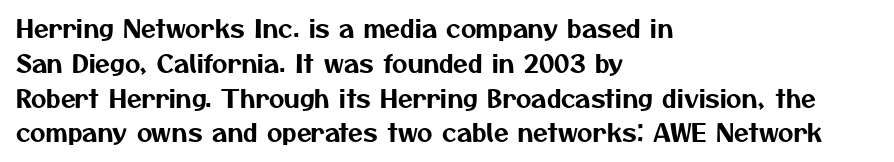
Q: Is the text underlined? A: No.
Q: How is the paragraph aligned? A: Left-aligned.
Q: Is the spacing between letters normal or unusually wide? A: Normal.
Q: Is the spacing between lines tight, normal or loose? A: Normal.
